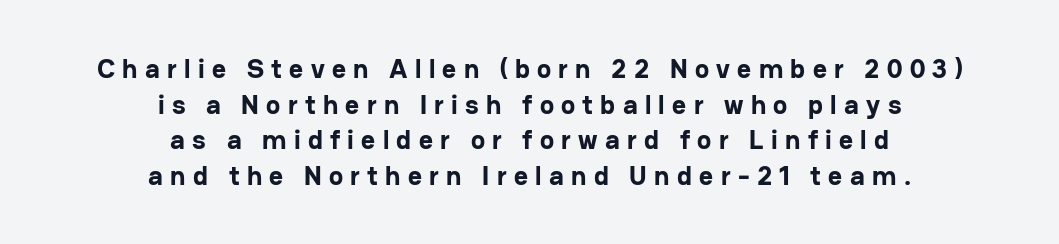
The image shows 27 px bold type, upright; set centered, normal line spacing (1.32x), unusually wide letter spacing (+0.27 em), not underlined.
